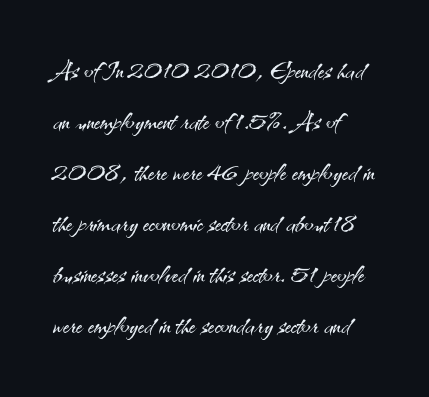
Q: Is the text bold? A: No.
Q: Is the text italic (slanted)? A: Yes.
Q: Is the typeface a serif or a sans-serif typeface? A: Sans-serif.
Q: Is the text underlined? A: No.
Q: How is the paragraph aligned? A: Left-aligned.
Q: Is the spacing between letters normal or unusually wide? A: Normal.
Q: Is the spacing between lines tight, normal or loose? A: Normal.
Q: Width (condensed, normal, or wide)? A: Normal.
Q: Stroke contrast? A: Medium.
Q: x-height? A: Small.
Q: Monospaced? A: No.
